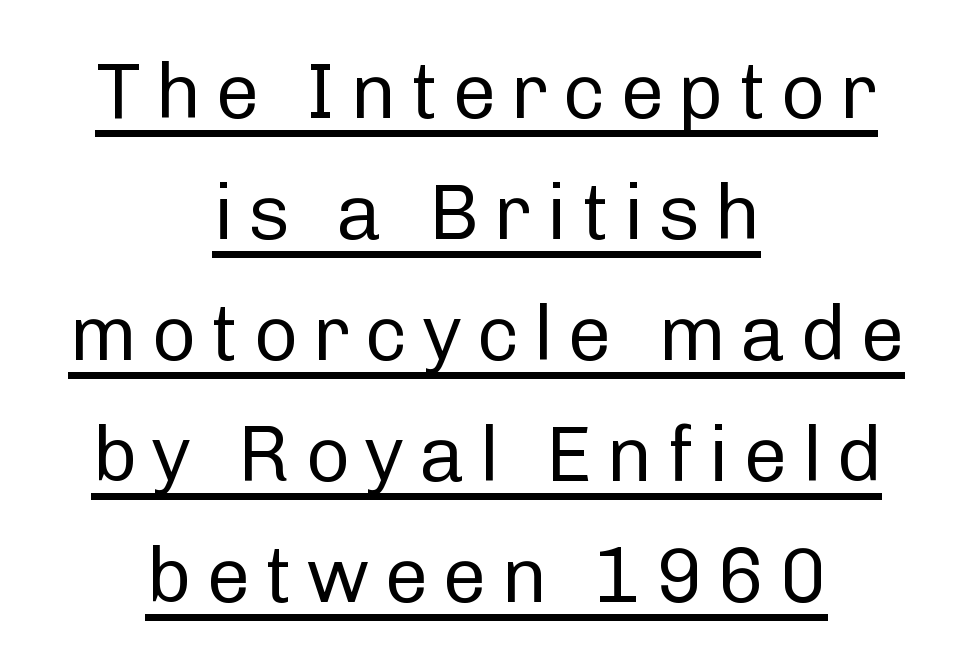
The image shows 78 px regular-weight sans-serif type, upright; set centered, normal line spacing (1.55x), underlined; low stroke contrast and a medium x-height.
